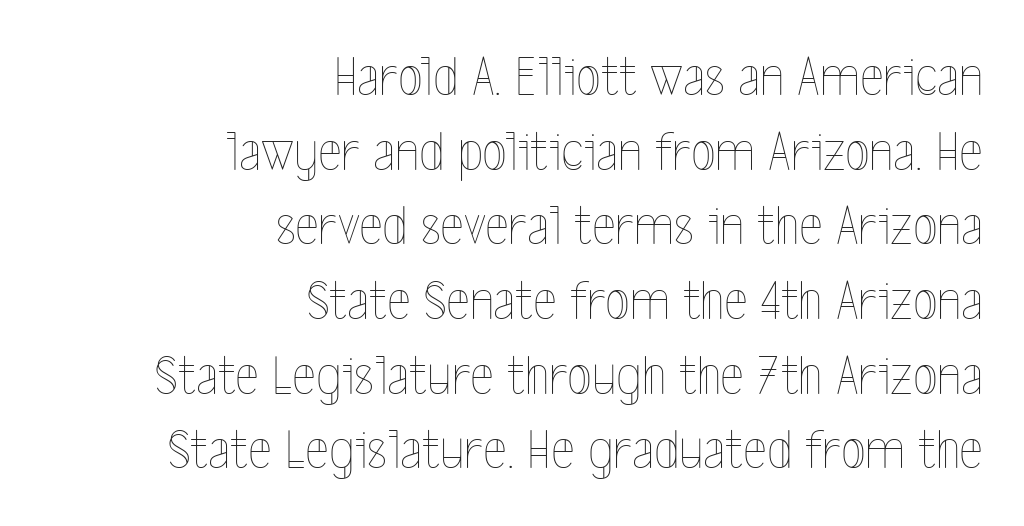
{"italic": "no", "bold": "no", "weight": "thin", "width": "condensed", "x_height": "medium", "monospaced": "no", "underline": "no", "align": "right", "line_spacing": "normal", "line_spacing_ratio": 1.31, "letter_spacing": "normal", "letter_spacing_em": 0.0, "glyph_px": 57}
